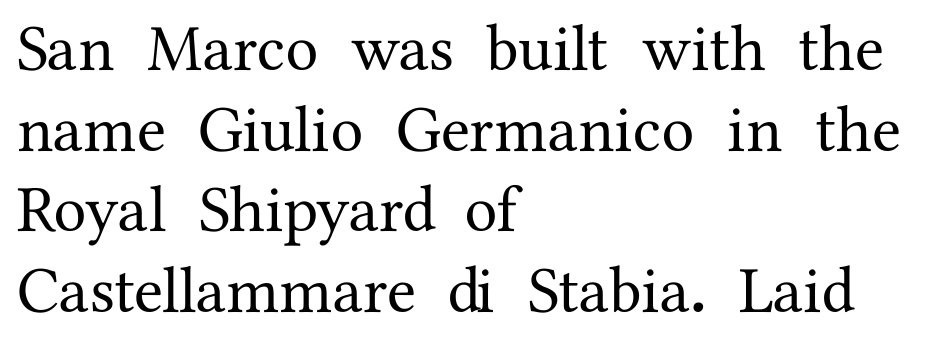
The image shows 66 px serif type, upright; set left-aligned, line spacing 1.22x, normal letter spacing, not underlined; medium stroke contrast and a medium x-height.
